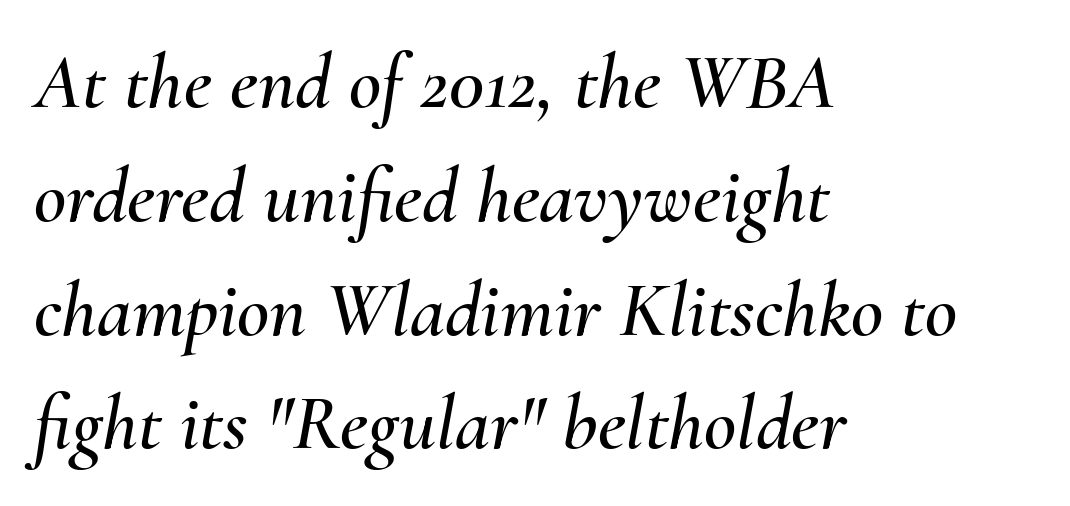
The image shows 79 px text type, italic (leaning right); set left-aligned, normal line spacing (1.44x), normal letter spacing, not underlined; medium stroke contrast and a small x-height.
